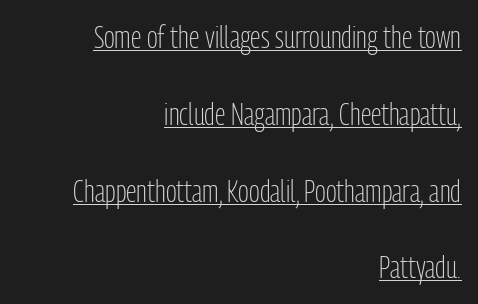
Q: Is the text bold? A: No.
Q: Is the text italic (slanted)? A: No, it is upright.
Q: Is the typeface a serif or a sans-serif typeface? A: Sans-serif.
Q: Is the text underlined? A: Yes.
Q: How is the paragraph aligned? A: Right-aligned.
Q: Is the spacing between letters normal or unusually wide? A: Normal.
Q: Is the spacing between lines tight, normal or loose? A: Loose.
Q: Width (condensed, normal, or wide)? A: Condensed.
Q: Stroke contrast? A: Low.
Q: x-height? A: Medium.
Q: Monospaced? A: No.
